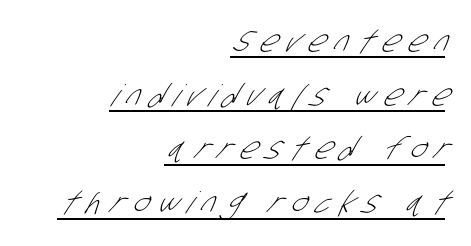
Q: Is the text bold? A: No.
Q: Is the typeface a serif or a sans-serif typeface? A: Sans-serif.
Q: Is the text underlined? A: Yes.
Q: How is the paragraph aligned? A: Right-aligned.
Q: Is the spacing between letters normal or unusually wide? A: Unusually wide.
Q: Width (condensed, normal, or wide)? A: Condensed.
Q: Stroke contrast? A: Low.
Q: x-height? A: Large.
Q: Monospaced? A: No.
